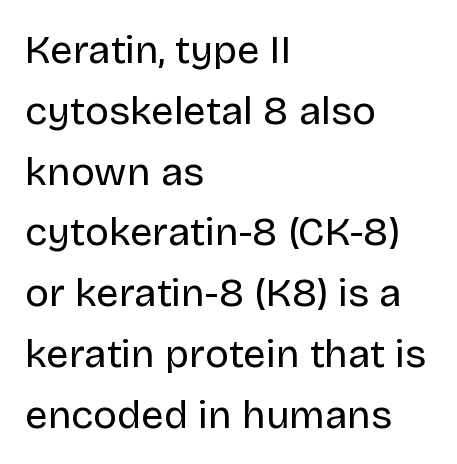
The image shows 40 px regular-weight sans-serif type, upright; set left-aligned, normal line spacing (1.52x), normal letter spacing, not underlined; low stroke contrast and a large x-height.
